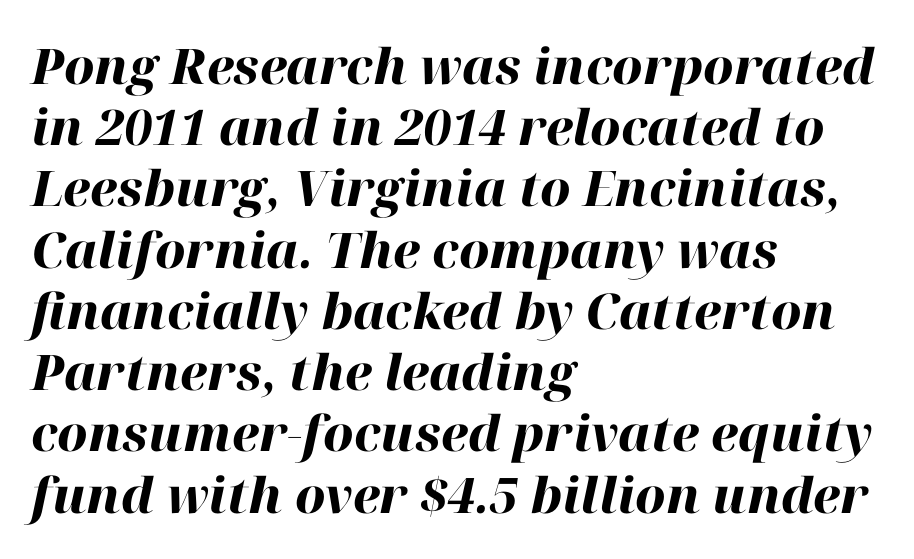
This sample uses plain, unmodified letter spacing. The paragraph has a hard left edge and a soft right edge. The gap between lines stays unmarked. These lines are rendered in a variable-pitch font. A dark, heavy texture on the line: the type is bold.
